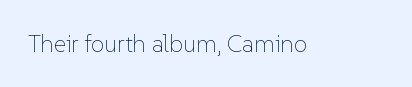
Q: Is the text bold? A: No.
Q: Is the text italic (slanted)? A: No, it is upright.
Q: Is the text underlined? A: No.
Q: Is the spacing between letters normal or unusually wide? A: Normal.
